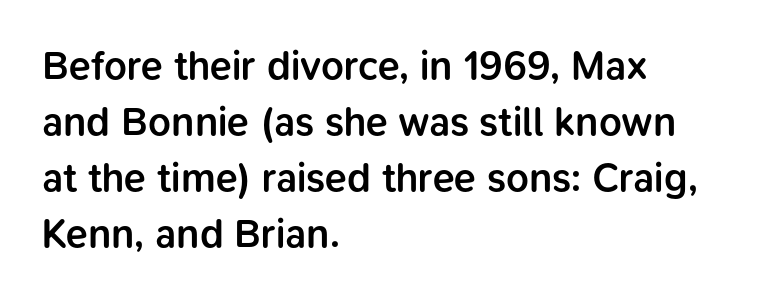
The passage shown has conventional tracking throughout. The rendering shows plain stroke endings on the letterforms — a sans-serif design. One glance says typical: line gaps are just what's usual. The passage shown is not underscored anywhere. Note the varied advance widths — an 'i' is clearly narrower than an 'm'. This is moderately heavy type, rendered in semibold.
